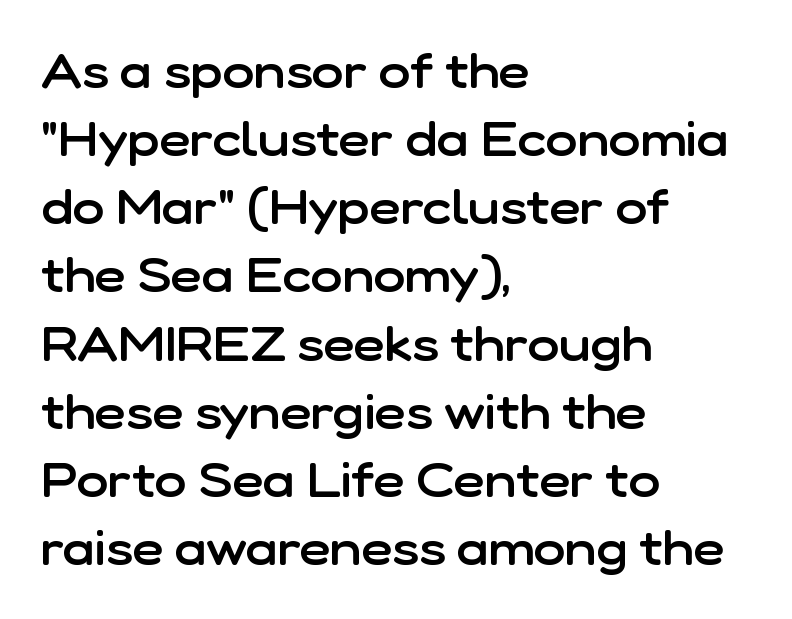
Q: Is the text bold? A: Semi-bold.
Q: Is the text italic (slanted)? A: No, it is upright.
Q: Is the typeface a serif or a sans-serif typeface? A: Sans-serif.
Q: Is the text underlined? A: No.
Q: How is the paragraph aligned? A: Left-aligned.
Q: Is the spacing between letters normal or unusually wide? A: Normal.
Q: Is the spacing between lines tight, normal or loose? A: Normal.
Q: Width (condensed, normal, or wide)? A: Normal.
Q: Stroke contrast? A: Low.
Q: x-height? A: Medium.
Q: Monospaced? A: No.
